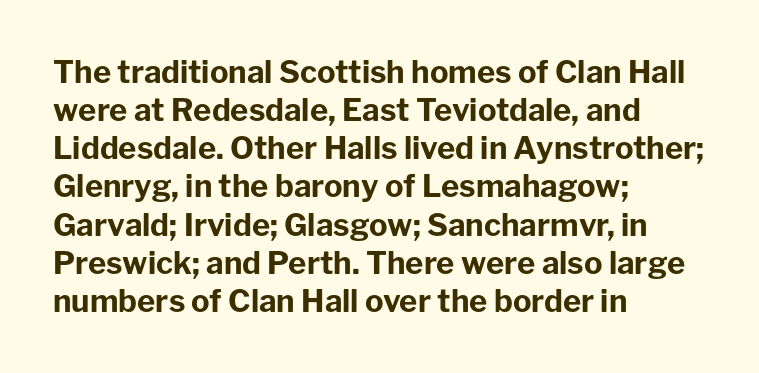
{"serif": "no", "italic": "no", "bold": "yes", "weight": "bold", "width": "normal", "stroke_contrast": "low", "x_height": "medium", "monospaced": "no", "underline": "no", "align": "left", "line_spacing_ratio": 1.23, "letter_spacing": "normal", "letter_spacing_em": 0.0, "glyph_px": 31}
